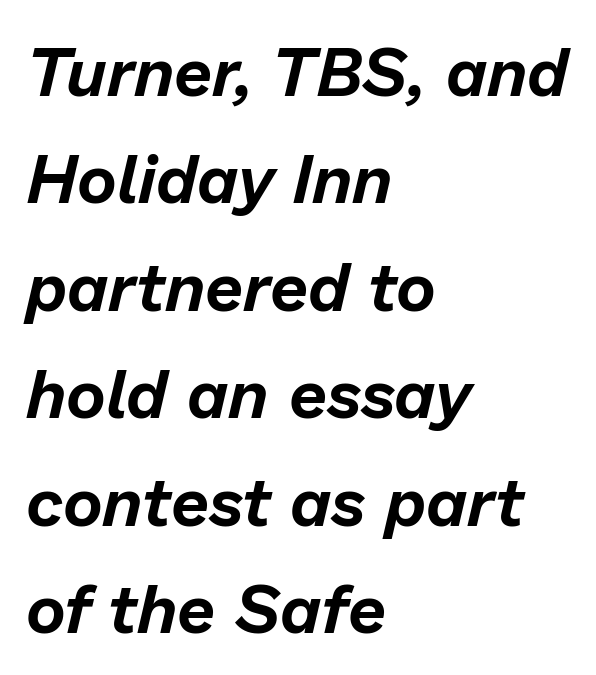
Q: Is the text italic (slanted)? A: Yes, it leans right by about 13 degrees.
Q: Is the text underlined? A: No.
Q: How is the paragraph aligned? A: Left-aligned.
Q: Is the spacing between letters normal or unusually wide? A: Normal.
Q: Is the spacing between lines tight, normal or loose? A: Normal.
Q: Width (condensed, normal, or wide)? A: Normal.
Q: Stroke contrast? A: Low.
Q: x-height? A: Medium.
Q: Monospaced? A: No.
